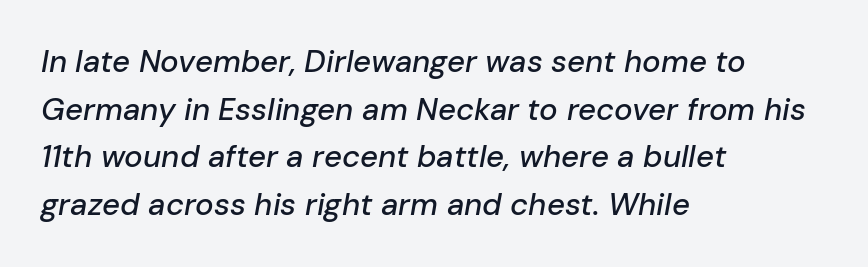
The image shows 31 px text type, italic (leaning right); set left-aligned, normal line spacing (1.54x), normal letter spacing, not underlined; low stroke contrast and a medium x-height.
